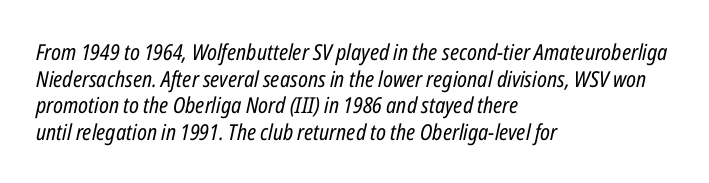
The image shows 22 px text type, italic (leaning right); set left-aligned, line spacing 1.21x, normal letter spacing, not underlined.
